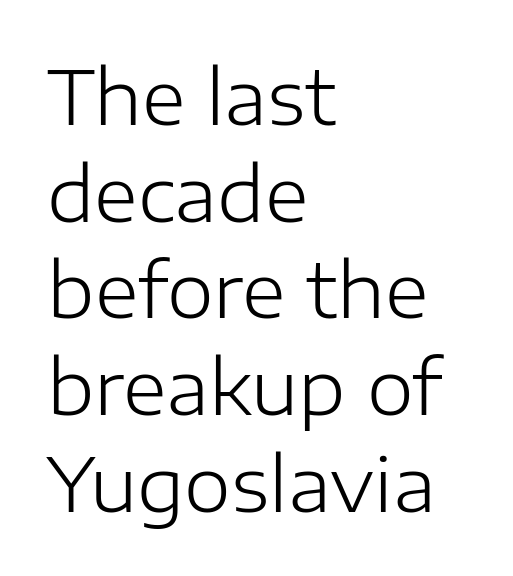
The image shows 75 px light sans-serif type, upright; set left-aligned, normal line spacing (1.29x), normal letter spacing, not underlined; low stroke contrast and a medium x-height.
